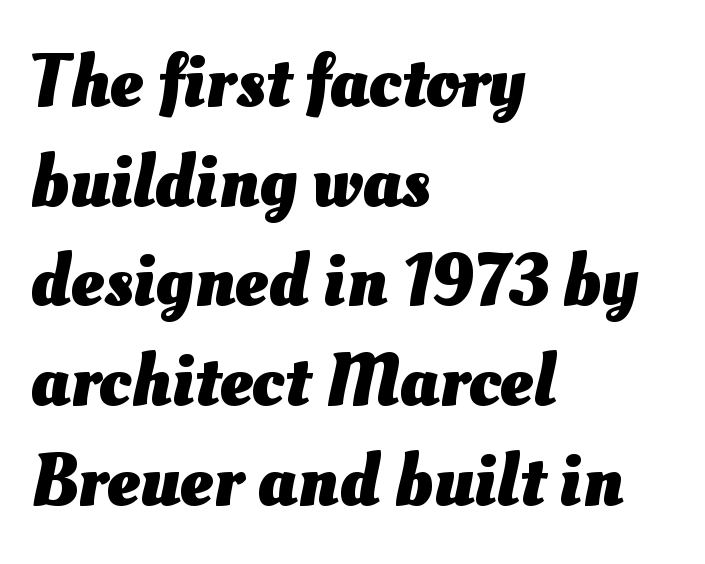
The image shows 75 px heavy type; set left-aligned, normal line spacing (1.33x), normal letter spacing, not underlined; medium stroke contrast and a small x-height.
